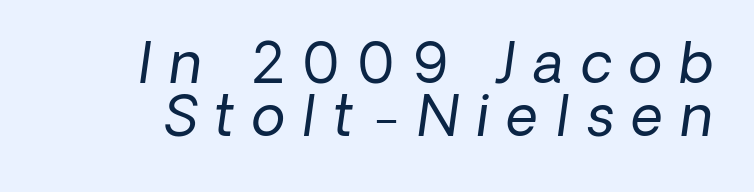
{"italic": "yes", "lean": "right", "slant_degrees": 8, "bold": "no", "weight": "regular", "width": "normal", "stroke_contrast": "low", "x_height": "medium", "monospaced": "no", "underline": "no", "line_spacing": "tight", "line_spacing_ratio": 0.97, "letter_spacing": "wide", "letter_spacing_em": 0.32, "glyph_px": 55}
